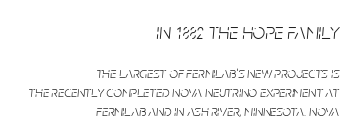
The image shows 22 px text type, italic (leaning right); set right-aligned, normal line spacing (1.26x), normal letter spacing, not underlined; the first (top) block is 1.47x larger.
